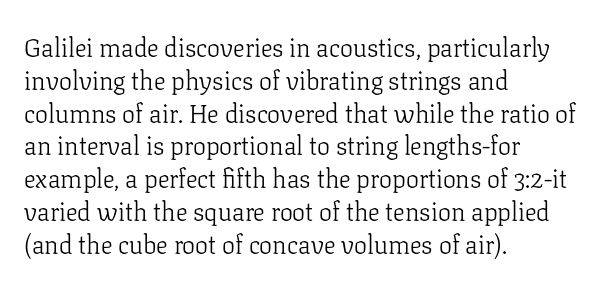
The image shows 26 px text type, upright; set left-aligned, normal line spacing (1.26x), normal letter spacing, not underlined.
